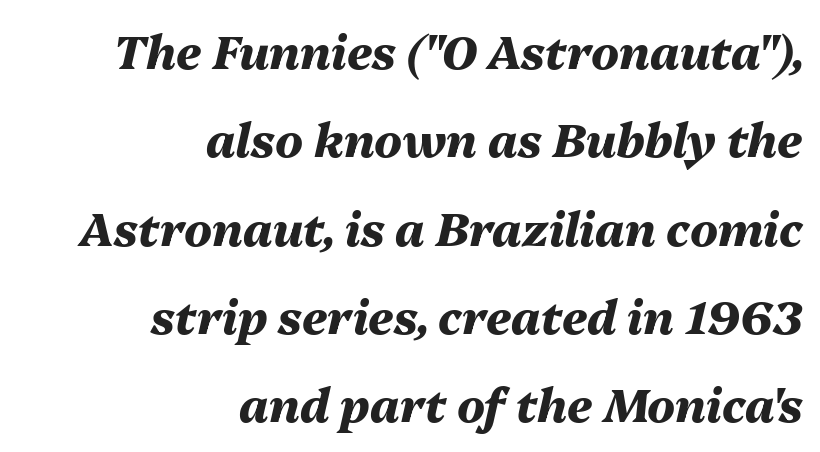
Q: Is the text bold? A: Yes.
Q: Is the text italic (slanted)? A: Yes, it leans right by about 13 degrees.
Q: Is the text underlined? A: No.
Q: How is the paragraph aligned? A: Right-aligned.
Q: Is the spacing between letters normal or unusually wide? A: Normal.
Q: Is the spacing between lines tight, normal or loose? A: Loose.
Q: Width (condensed, normal, or wide)? A: Normal.
Q: Stroke contrast? A: Medium.
Q: x-height? A: Medium.
Q: Monospaced? A: No.
